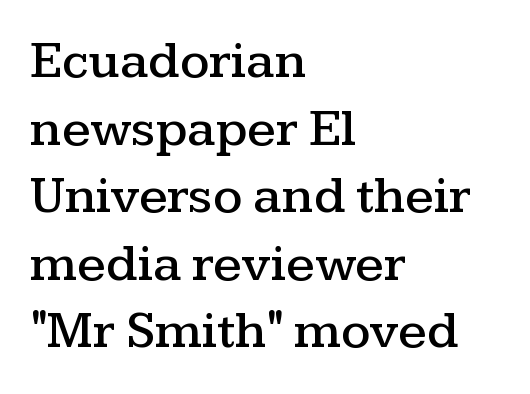
{"serif": "yes", "italic": "no", "width": "wide", "stroke_contrast": "medium", "x_height": "medium", "monospaced": "no", "underline": "no", "align": "left", "line_spacing": "normal", "line_spacing_ratio": 1.3, "letter_spacing": "normal", "letter_spacing_em": 0.0, "glyph_px": 52}
